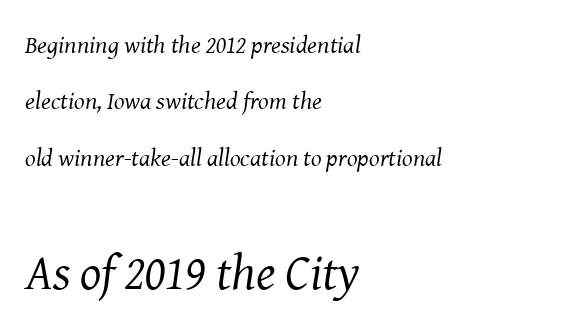
Font category for this specimen: serif. The designer dialed line spacing up above the default. The gap between lines stays unmarked. Does the lettering tilt? It does — this is italic. Which chunk is bigger? The second one — the bottom block dwarfs the top. The letters look calm and open, with moderate or lighter stems.
